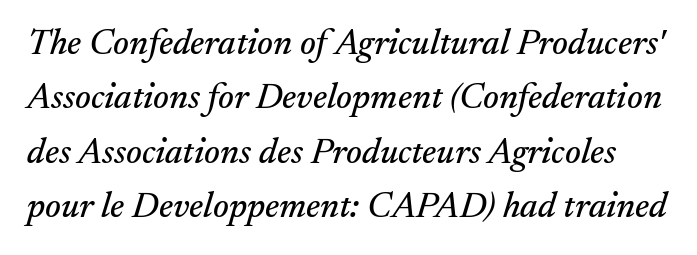
The image shows 36 px serif type, italic (leaning right); set normal line spacing (1.51x), normal letter spacing, not underlined; medium stroke contrast and a small x-height.
